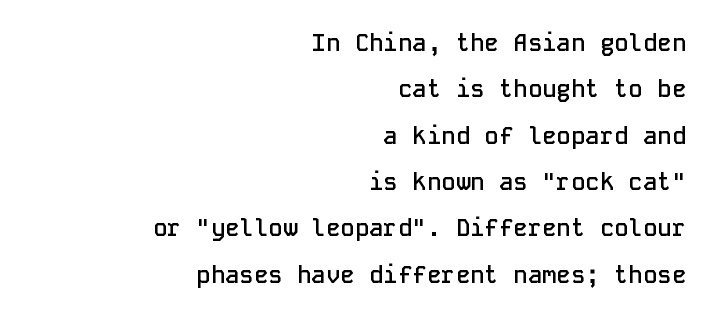
The image shows 24 px text type, upright; set right-aligned, loose line spacing (1.93x), normal letter spacing, not underlined.
